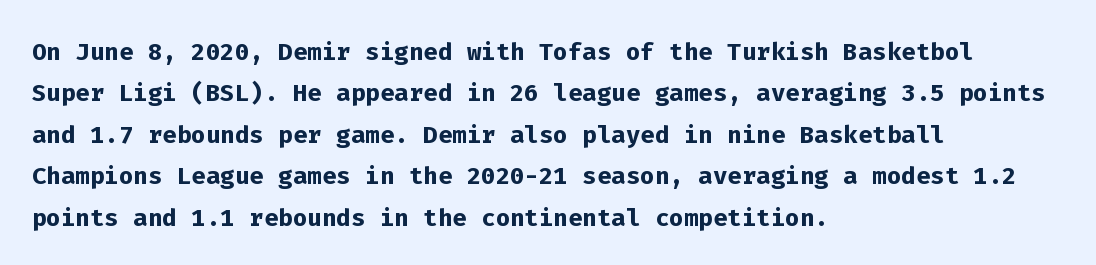
{"serif": "no", "italic": "no", "bold": "yes", "weight": "semibold", "width": "normal", "stroke_contrast": "low", "x_height": "medium", "monospaced": "yes", "underline": "no", "align": "left", "line_spacing_ratio": 1.22, "letter_spacing": "normal", "letter_spacing_em": 0.0, "glyph_px": 34}
